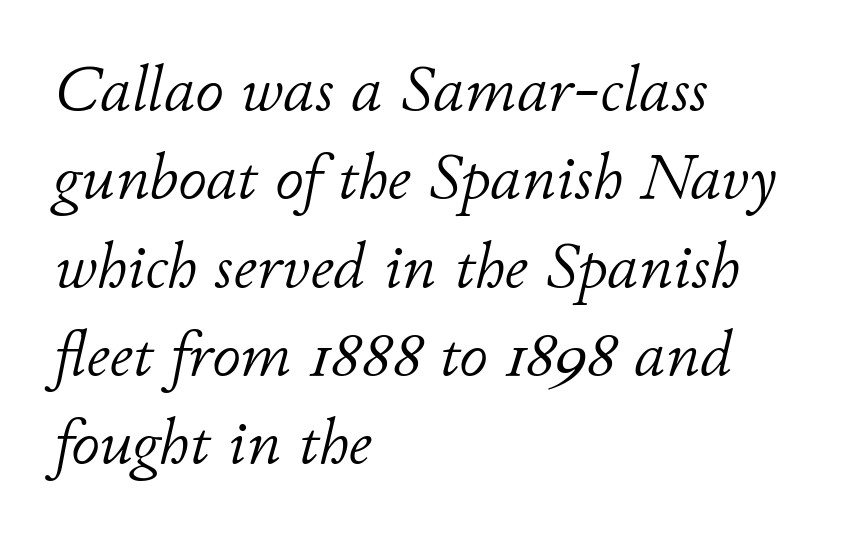
Q: Is the text bold? A: No.
Q: Is the text italic (slanted)? A: Yes, it leans right by about 11 degrees.
Q: Is the text underlined? A: No.
Q: How is the paragraph aligned? A: Left-aligned.
Q: Is the spacing between letters normal or unusually wide? A: Normal.
Q: Is the spacing between lines tight, normal or loose? A: Normal.
Q: Width (condensed, normal, or wide)? A: Normal.
Q: Stroke contrast? A: Low.
Q: x-height? A: Small.
Q: Monospaced? A: No.
